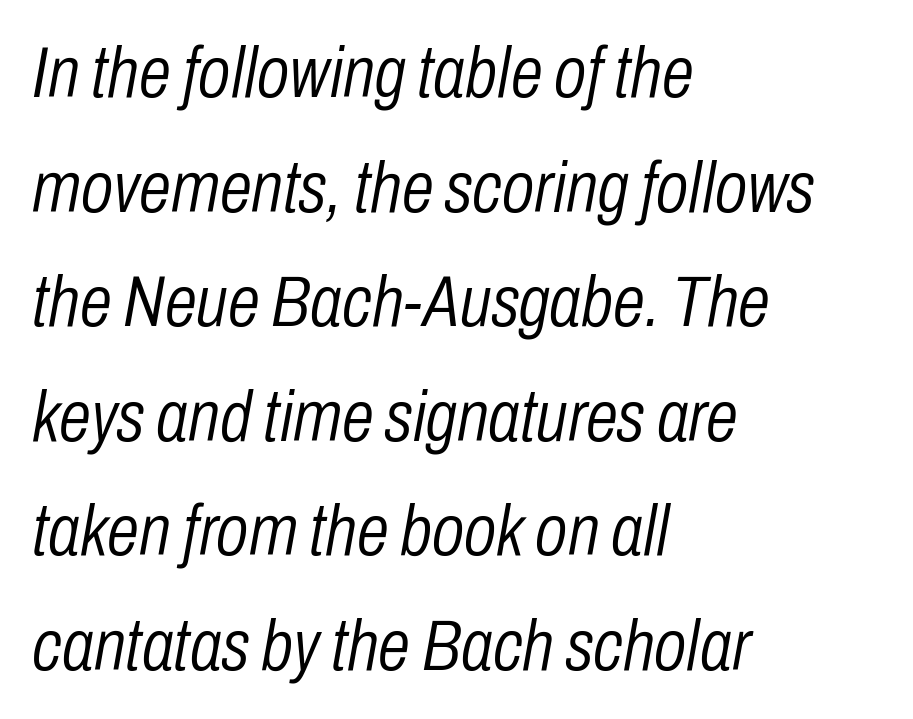
{"italic": "yes", "lean": "right", "slant_degrees": 10, "bold": "no", "weight": "light", "width": "condensed", "stroke_contrast": "low", "x_height": "medium", "monospaced": "no", "underline": "no", "align": "left", "line_spacing": "normal", "line_spacing_ratio": 1.57, "letter_spacing": "normal", "letter_spacing_em": 0.0, "glyph_px": 73}
